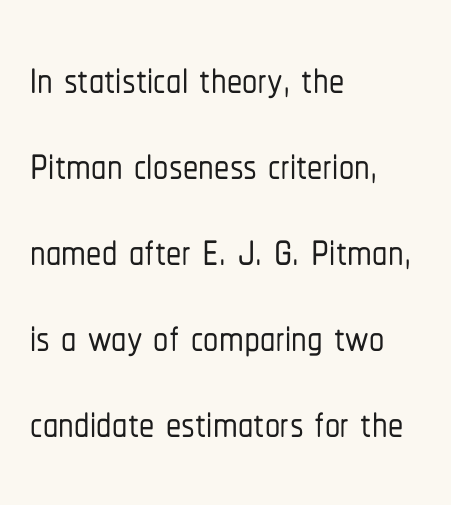
The image shows 61 px condensed sans-serif type, upright; set left-aligned, normal line spacing (1.41x), normal letter spacing, not underlined; low stroke contrast and a medium x-height.
